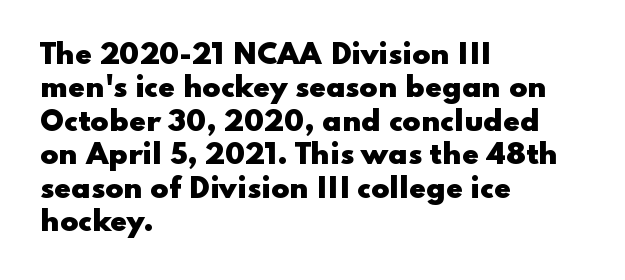
The image shows 27 px bold type, upright; set left-aligned, line spacing 1.24x, normal letter spacing, not underlined.
